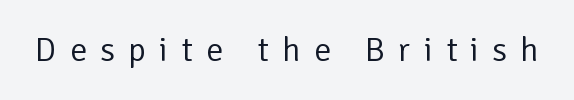
Nobody drew a line under any word here. The passage shown is typeset with a sans-serif family. You could only call the tracking loose — the letters float apart. Is this a fixed-width face? No — the glyphs have proportional, varying widths.
